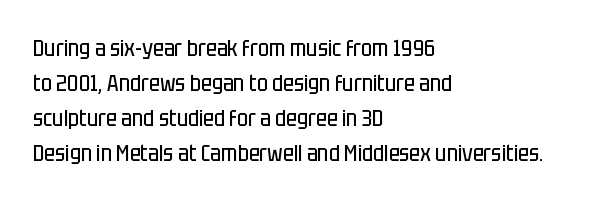
{"italic": "no", "bold": "no", "underline": "no", "align": "left", "line_spacing": "normal", "line_spacing_ratio": 1.52, "letter_spacing": "normal", "letter_spacing_em": 0.0, "glyph_px": 23}
